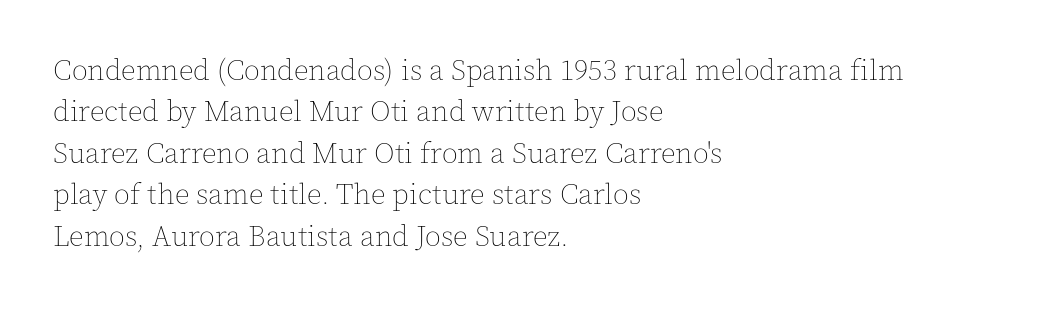
{"italic": "no", "bold": "no", "weight": "thin", "width": "normal", "x_height": "medium", "monospaced": "no", "underline": "no", "align": "left", "line_spacing": "normal", "line_spacing_ratio": 1.43, "letter_spacing": "normal", "letter_spacing_em": 0.0, "glyph_px": 29}
